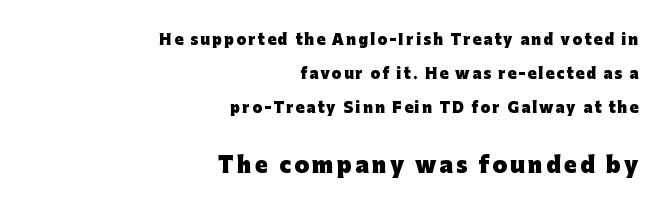
The image shows 21 px bold type, upright; set right-aligned, loose line spacing (2.43x), not underlined; the second (bottom) block is 1.5x larger.
